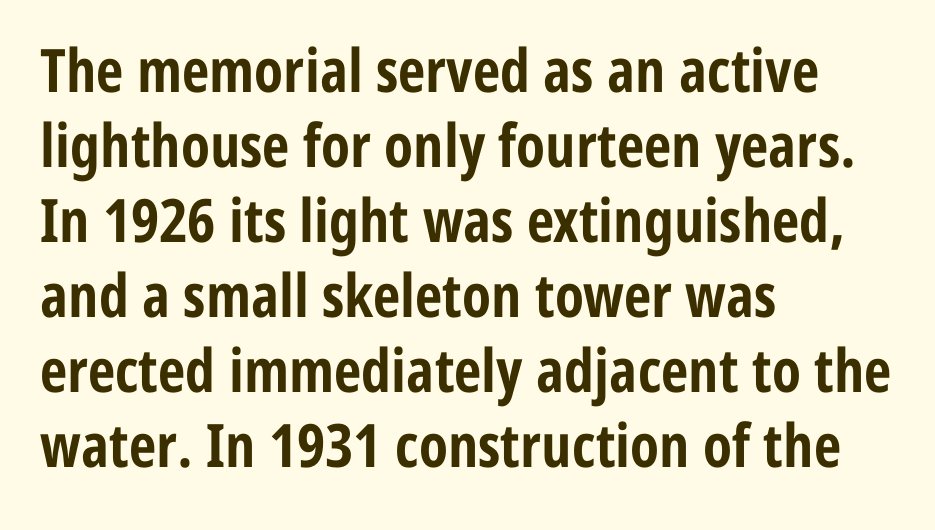
Q: Is the text bold? A: Yes.
Q: Is the text italic (slanted)? A: No, it is upright.
Q: Is the typeface a serif or a sans-serif typeface? A: Sans-serif.
Q: Is the text underlined? A: No.
Q: How is the paragraph aligned? A: Left-aligned.
Q: Is the spacing between letters normal or unusually wide? A: Normal.
Q: Is the spacing between lines tight, normal or loose? A: Normal.
Q: Width (condensed, normal, or wide)? A: Condensed.
Q: Stroke contrast? A: Low.
Q: x-height? A: Medium.
Q: Monospaced? A: No.
